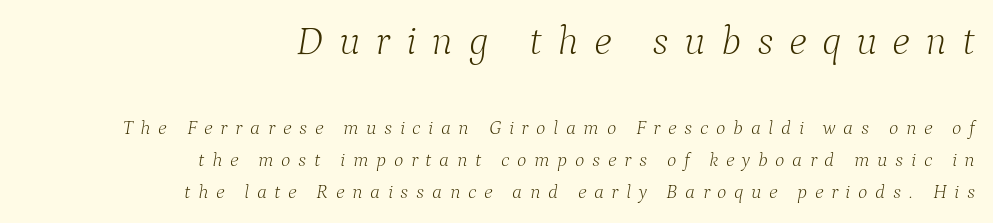
The rows are spaced the way most documents space them. Unmarked baselines from the first word to the last. The emphasis by scale lands on block number one, above. This sample uses expanded letter spacing, leaving extra air between glyphs. The rag falls on the left side of this text block.
